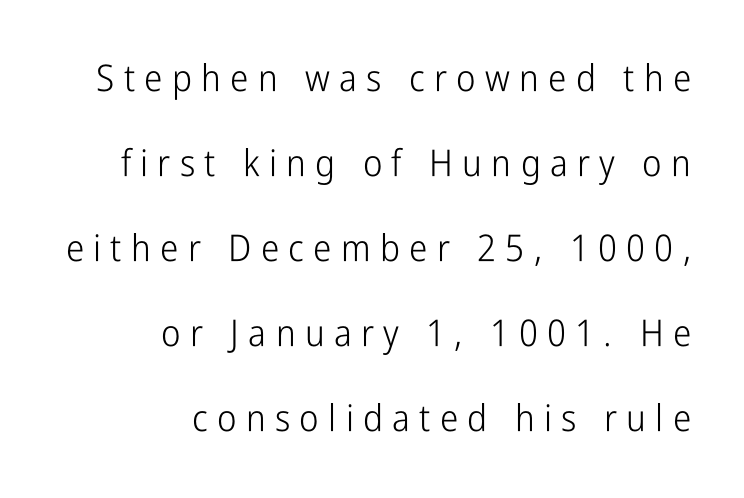
Q: Is the text bold? A: No.
Q: Is the text italic (slanted)? A: No, it is upright.
Q: Is the typeface a serif or a sans-serif typeface? A: Sans-serif.
Q: Is the text underlined? A: No.
Q: How is the paragraph aligned? A: Right-aligned.
Q: Is the spacing between letters normal or unusually wide? A: Unusually wide.
Q: Is the spacing between lines tight, normal or loose? A: Loose.
Q: Width (condensed, normal, or wide)? A: Condensed.
Q: Stroke contrast? A: Low.
Q: x-height? A: Medium.
Q: Monospaced? A: No.
